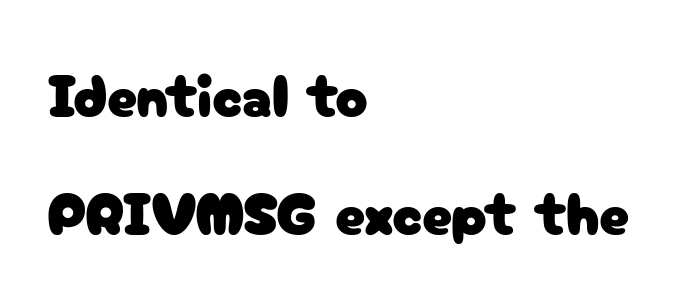
{"serif": "no", "italic": "no", "width": "normal", "stroke_contrast": "low", "x_height": "medium", "monospaced": "no", "underline": "no", "align": "left", "line_spacing": "loose", "line_spacing_ratio": 1.97, "letter_spacing": "normal", "letter_spacing_em": 0.0, "glyph_px": 60}
